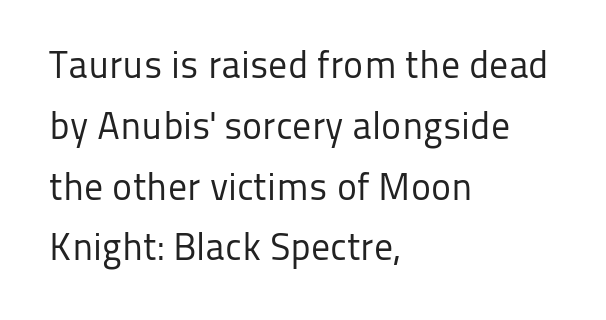
The image shows 38 px regular-weight sans-serif type, upright; set left-aligned, normal line spacing (1.6x), normal letter spacing, not underlined; low stroke contrast and a medium x-height.
